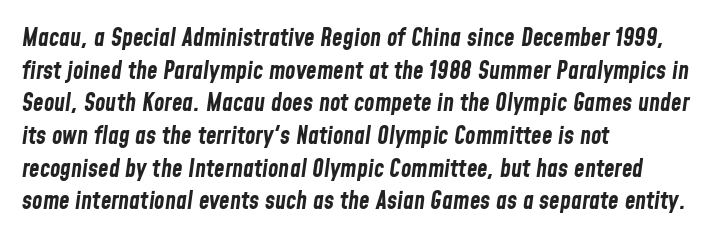
Q: Is the text bold? A: Yes.
Q: Is the text italic (slanted)? A: Yes, it leans right by about 8 degrees.
Q: Is the text underlined? A: No.
Q: How is the paragraph aligned? A: Left-aligned.
Q: Is the spacing between letters normal or unusually wide? A: Normal.
Q: Is the spacing between lines tight, normal or loose? A: Normal.
